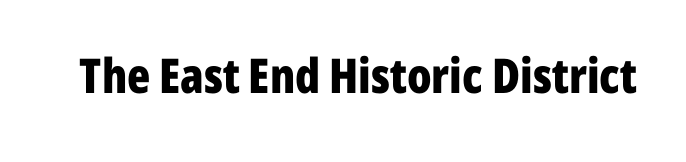
Compared with typical body copy, the letter spacing here is the same. These lines are composed in type without serifs. Chunky letters — that's bold for sure. Only glyphs here, with clear space below each row.
